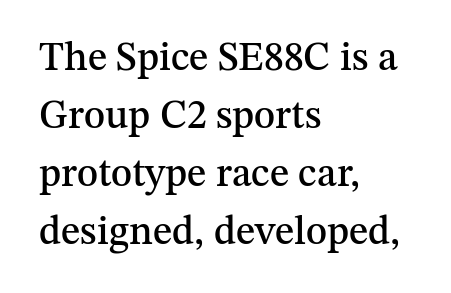
The image shows 40 px serif type, upright; set left-aligned, normal line spacing (1.45x), normal letter spacing, not underlined; medium stroke contrast and a medium x-height.
